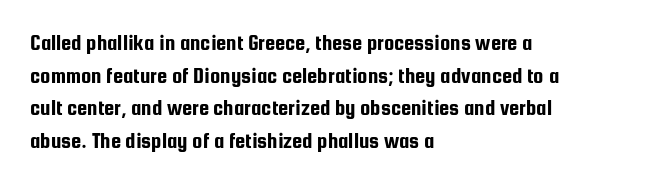
{"italic": "no", "underline": "no", "align": "left", "line_spacing": "normal", "line_spacing_ratio": 1.42, "letter_spacing": "normal", "letter_spacing_em": 0.0, "glyph_px": 23}
